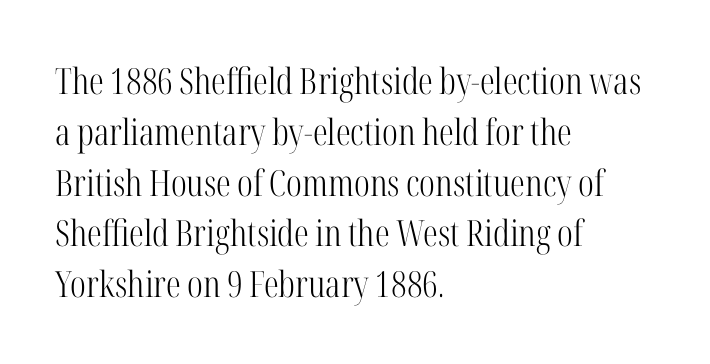
You could not count columns in this text — the font is proportionally spaced. Check where the strokes stop: tiny serifs finish them off. Descenders hang freely into open space. Does the copy run flush right? No — it runs flush left. This reads as an unemphasized weight, regular at the heaviest.
